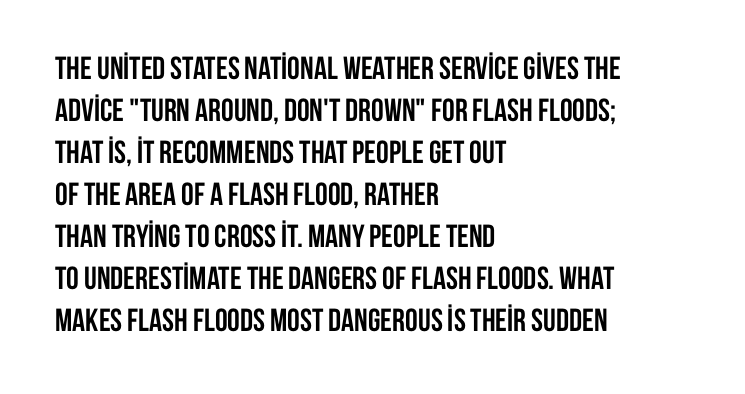
{"serif": "no", "italic": "no", "bold": "yes", "weight": "semibold", "width": "condensed", "stroke_contrast": "low", "x_height": "large", "monospaced": "no", "underline": "no", "align": "left", "line_spacing": "normal", "line_spacing_ratio": 1.31, "letter_spacing": "normal", "letter_spacing_em": 0.0, "glyph_px": 32}
